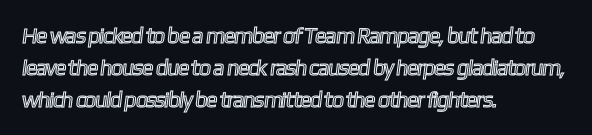
Q: Is the text underlined? A: No.
Q: How is the paragraph aligned? A: Left-aligned.
Q: Is the spacing between letters normal or unusually wide? A: Normal.
Q: Is the spacing between lines tight, normal or loose? A: Normal.
